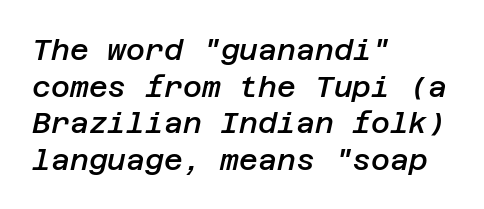
The font's italic variant was chosen for this text. There is no visible air inserted between adjacent glyphs. The typesetter chose a ragged-right arrangement here. Underlining? Definitely not there. Stems and bowls a touch heavier than normal — semibold.
